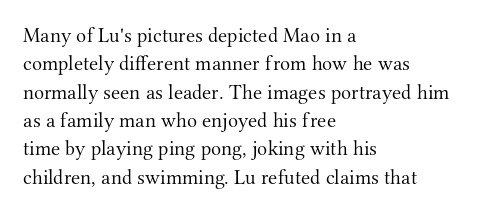
{"italic": "no", "bold": "no", "underline": "no", "align": "left", "line_spacing": "normal", "line_spacing_ratio": 1.35, "letter_spacing": "normal", "letter_spacing_em": 0.0, "glyph_px": 21}
